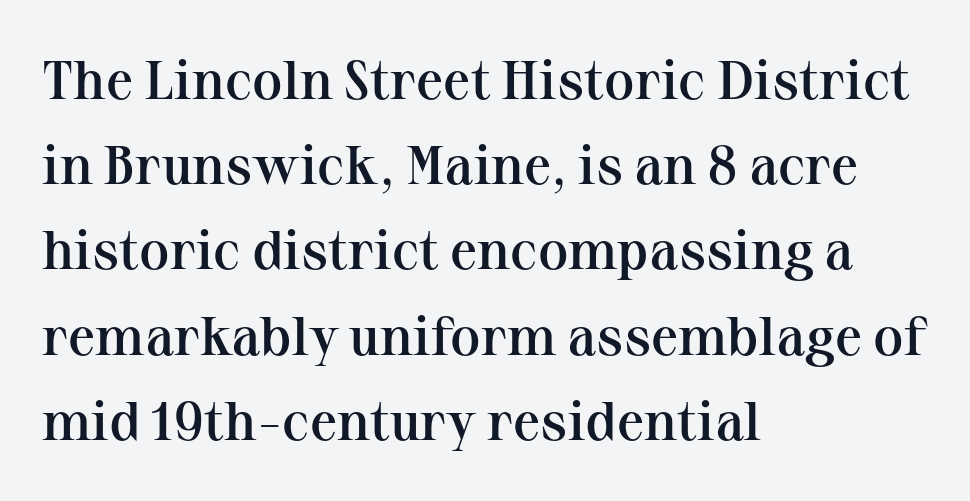
Q: Is the text bold? A: Semi-bold.
Q: Is the text italic (slanted)? A: No, it is upright.
Q: Is the typeface a serif or a sans-serif typeface? A: Serif.
Q: Is the text underlined? A: No.
Q: How is the paragraph aligned? A: Left-aligned.
Q: Is the spacing between letters normal or unusually wide? A: Normal.
Q: Is the spacing between lines tight, normal or loose? A: Normal.
Q: Width (condensed, normal, or wide)? A: Normal.
Q: Stroke contrast? A: Medium.
Q: x-height? A: Medium.
Q: Monospaced? A: No.
